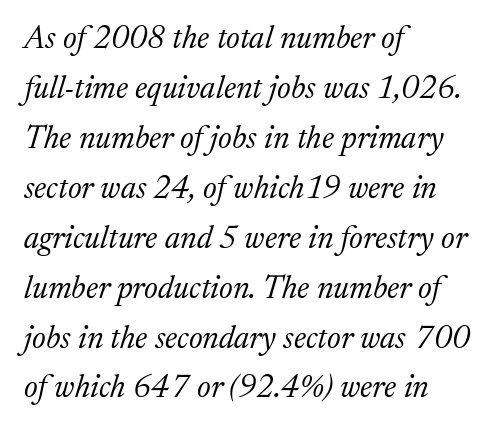
{"serif": "yes", "italic": "yes", "lean": "right", "slant_degrees": 17, "bold": "no", "weight": "light", "width": "normal", "stroke_contrast": "medium", "x_height": "medium", "monospaced": "no", "underline": "no", "align": "left", "line_spacing": "normal", "line_spacing_ratio": 1.56, "letter_spacing": "normal", "letter_spacing_em": 0.0, "glyph_px": 32}
